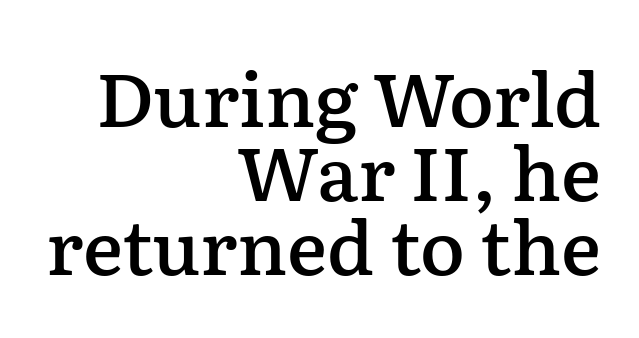
{"serif": "yes", "italic": "no", "bold": "semi", "weight": "semibold", "width": "normal", "stroke_contrast": "low", "x_height": "medium", "monospaced": "no", "underline": "no", "align": "right", "line_spacing": "tight", "line_spacing_ratio": 0.99, "letter_spacing": "normal", "letter_spacing_em": 0.0, "glyph_px": 75}
